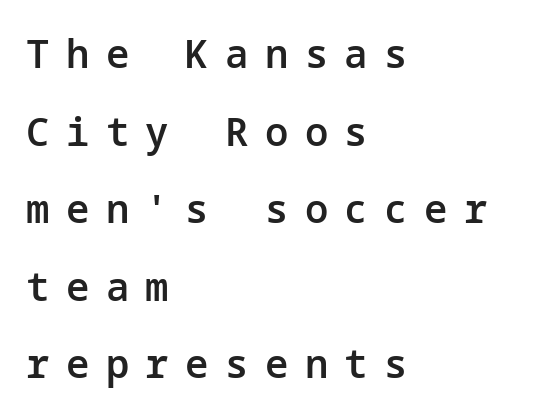
Q: Is the text bold? A: Semi-bold.
Q: Is the text italic (slanted)? A: No, it is upright.
Q: Is the typeface a serif or a sans-serif typeface? A: Sans-serif.
Q: Is the text underlined? A: No.
Q: How is the paragraph aligned? A: Left-aligned.
Q: Is the spacing between letters normal or unusually wide? A: Unusually wide.
Q: Is the spacing between lines tight, normal or loose? A: Loose.
Q: Width (condensed, normal, or wide)? A: Normal.
Q: Stroke contrast? A: Low.
Q: x-height? A: Medium.
